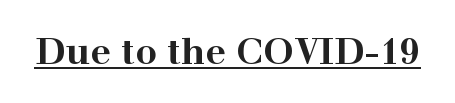
Q: Is the text bold? A: Yes.
Q: Is the text italic (slanted)? A: No, it is upright.
Q: Is the typeface a serif or a sans-serif typeface? A: Serif.
Q: Is the text underlined? A: Yes.
Q: Is the spacing between letters normal or unusually wide? A: Normal.
Q: Width (condensed, normal, or wide)? A: Wide.
Q: Stroke contrast? A: High.
Q: x-height? A: Medium.
Q: Monospaced? A: No.
